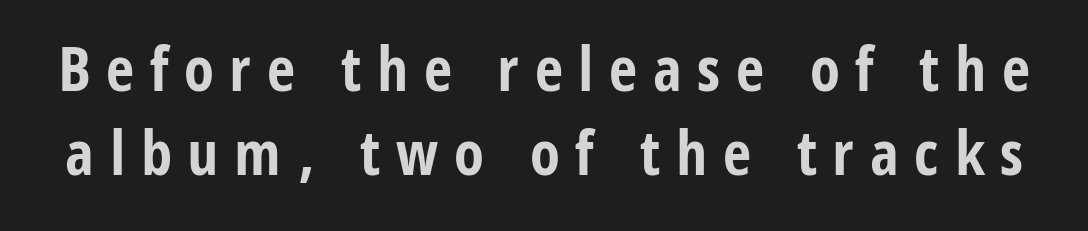
The lettering holds an erect, upright posture throughout. There is plenty of visible air inserted between adjacent glyphs. Only glyphs here, with clear space below each row. Vertical spacing — default. Summary of weight: heavy, a full bold.
